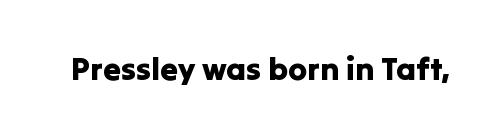
The image shows 32 px sans-serif type, upright; set normal letter spacing, not underlined; low stroke contrast and a medium x-height.
